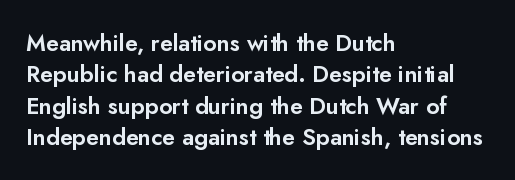
The image shows 23 px text type, upright; set left-aligned, normal line spacing (1.36x), normal letter spacing, not underlined.
